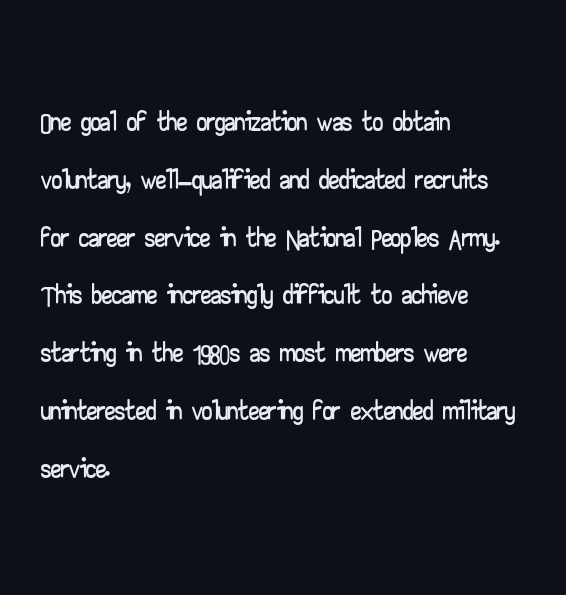
Q: Is the text italic (slanted)? A: No, it is upright.
Q: Is the typeface a serif or a sans-serif typeface? A: Sans-serif.
Q: Is the text underlined? A: No.
Q: How is the paragraph aligned? A: Left-aligned.
Q: Is the spacing between letters normal or unusually wide? A: Normal.
Q: Is the spacing between lines tight, normal or loose? A: Normal.
Q: Width (condensed, normal, or wide)? A: Wide.
Q: Stroke contrast? A: Low.
Q: x-height? A: Small.
Q: Monospaced? A: No.
